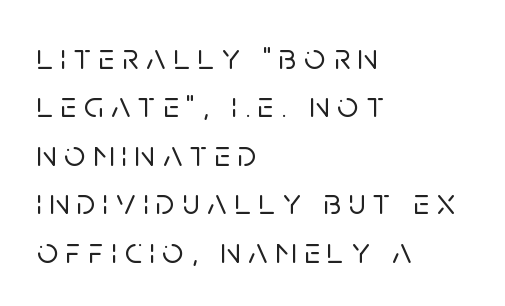
The image shows 37 px sans-serif type, upright; set left-aligned, normal line spacing (1.31x), unusually wide letter spacing (+0.21 em), not underlined; low stroke contrast and a large x-height.
